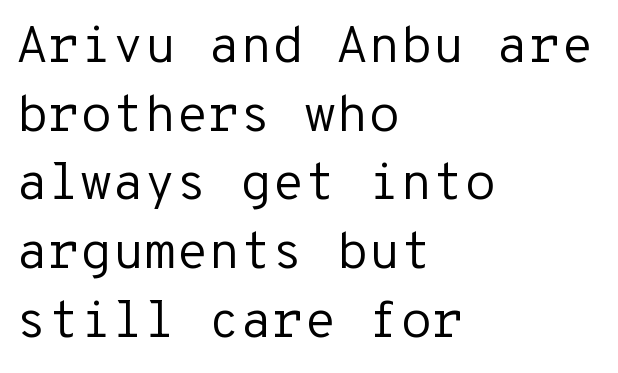
{"serif": "no", "italic": "no", "bold": "no", "weight": "regular", "width": "normal", "stroke_contrast": "low", "x_height": "medium", "monospaced": "yes", "underline": "no", "align": "left", "line_spacing": "normal", "line_spacing_ratio": 1.32, "letter_spacing": "normal", "letter_spacing_em": 0.0, "glyph_px": 52}
